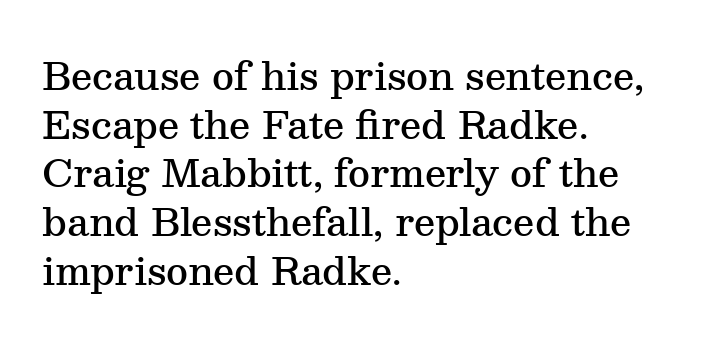
Q: Is the text bold? A: Semi-bold.
Q: Is the text italic (slanted)? A: No, it is upright.
Q: Is the typeface a serif or a sans-serif typeface? A: Serif.
Q: Is the text underlined? A: No.
Q: How is the paragraph aligned? A: Left-aligned.
Q: Is the spacing between letters normal or unusually wide? A: Normal.
Q: Is the spacing between lines tight, normal or loose? A: Normal.
Q: Width (condensed, normal, or wide)? A: Normal.
Q: Stroke contrast? A: Medium.
Q: x-height? A: Medium.
Q: Monospaced? A: No.
